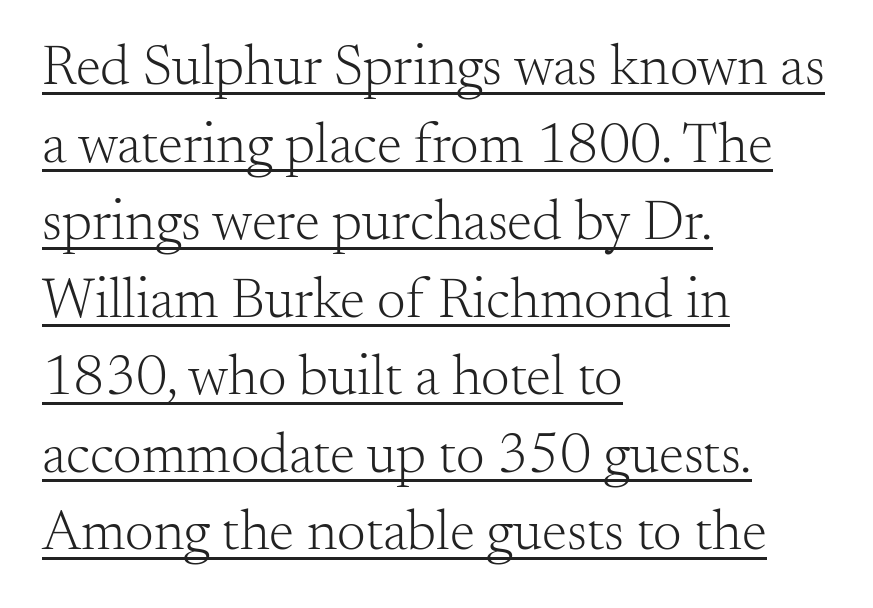
Old-style or modern, the face here clearly has serifs. The text block is weighted toward the left margin, trailing off unevenly rightward. Looks like regular typesetting: each glyph gets only the width it needs. The face used here appears with an underline applied. The face looks like a standard text weight, possibly lighter.
